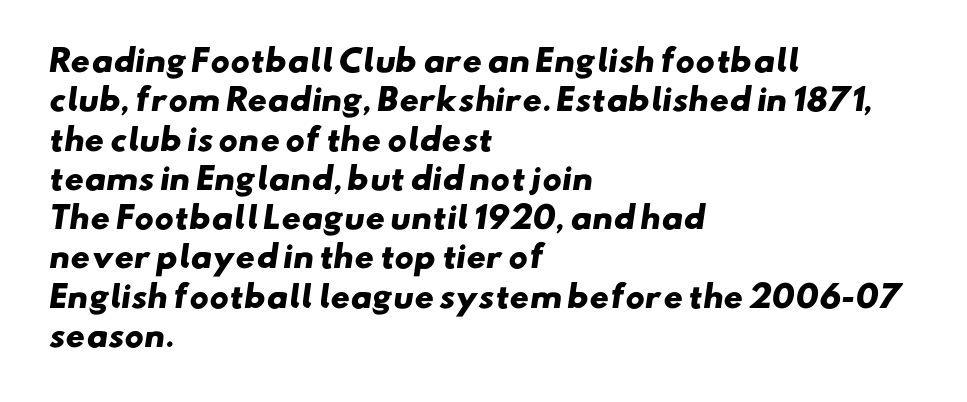
These lines are composed in type without serifs. The lines in this sample share a left origin and differ only in where they stop. Strong, thick strokes mark this as bold type. The glyphs are unaccompanied by any horizontal stroke below them. The rendering uses natural spacing where letterforms have individual widths. The tracking reads as untouched default to a designer's eye.
